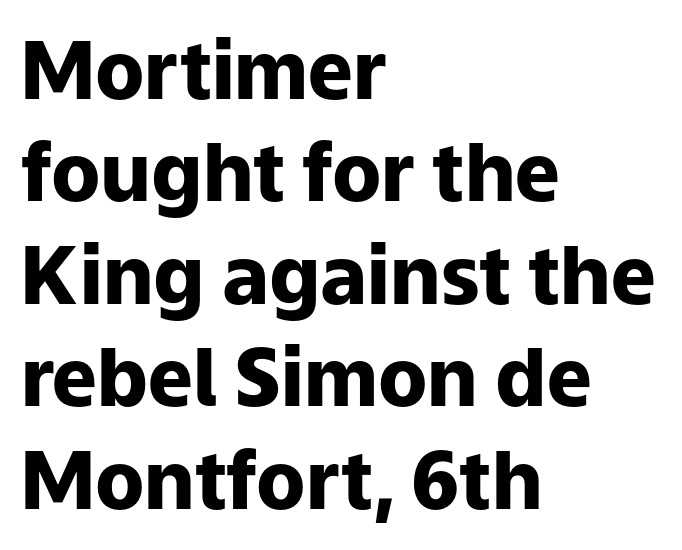
{"serif": "no", "italic": "no", "bold": "yes", "weight": "heavy", "width": "normal", "stroke_contrast": "low", "x_height": "medium", "monospaced": "no", "underline": "no", "align": "left", "line_spacing": "normal", "line_spacing_ratio": 1.28, "letter_spacing": "normal", "letter_spacing_em": 0.0, "glyph_px": 80}
